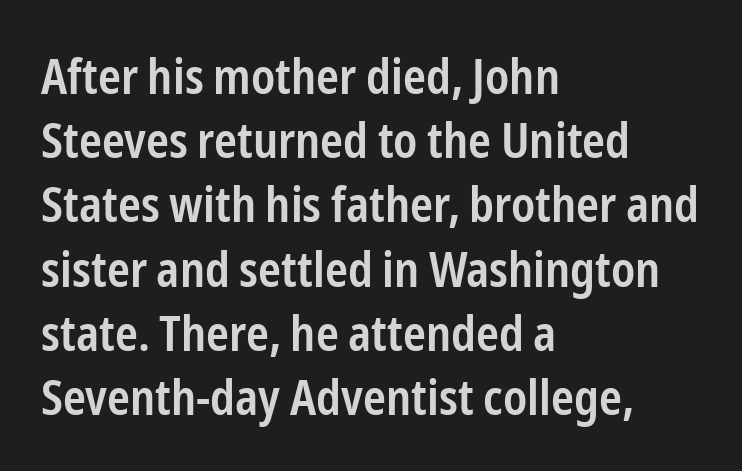
{"serif": "no", "italic": "no", "bold": "semi", "weight": "semibold", "width": "condensed", "stroke_contrast": "low", "x_height": "medium", "monospaced": "no", "underline": "no", "align": "left", "line_spacing": "normal", "line_spacing_ratio": 1.31, "letter_spacing": "normal", "letter_spacing_em": 0.0, "glyph_px": 49}
